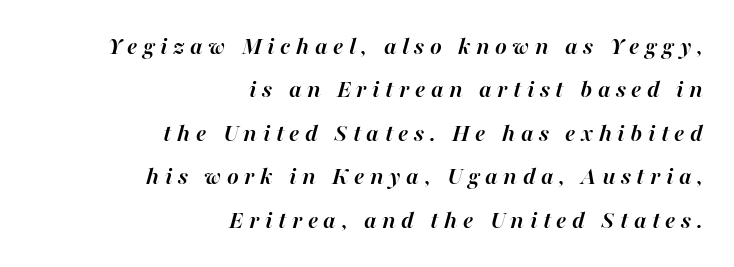
Q: Is the text bold? A: Yes.
Q: Is the text italic (slanted)? A: Yes, it leans right by about 16 degrees.
Q: Is the text underlined? A: No.
Q: How is the paragraph aligned? A: Right-aligned.
Q: Is the spacing between letters normal or unusually wide? A: Unusually wide.
